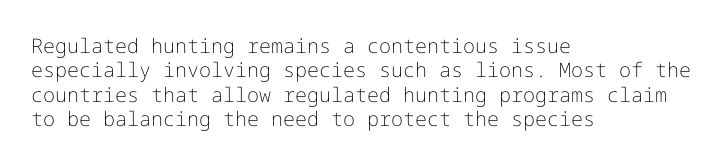
{"italic": "no", "bold": "no", "underline": "no", "align": "left", "line_spacing_ratio": 1.22, "letter_spacing": "normal", "letter_spacing_em": 0.0, "glyph_px": 20}
